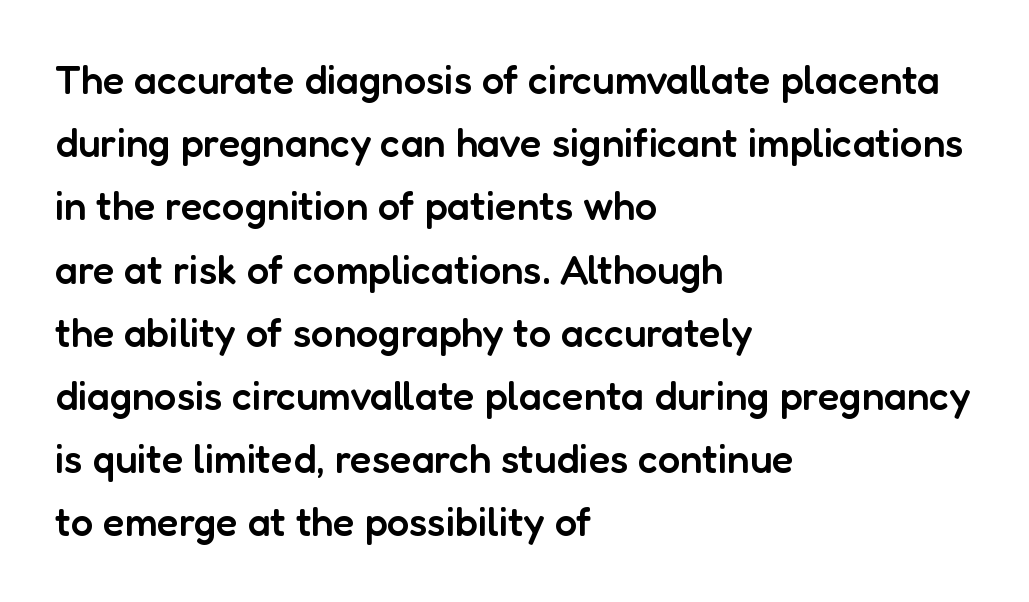
{"serif": "no", "italic": "no", "bold": "semi", "weight": "semibold", "width": "normal", "stroke_contrast": "low", "x_height": "medium", "monospaced": "no", "underline": "no", "align": "left", "line_spacing": "normal", "line_spacing_ratio": 1.58, "letter_spacing": "normal", "letter_spacing_em": 0.0, "glyph_px": 40}
